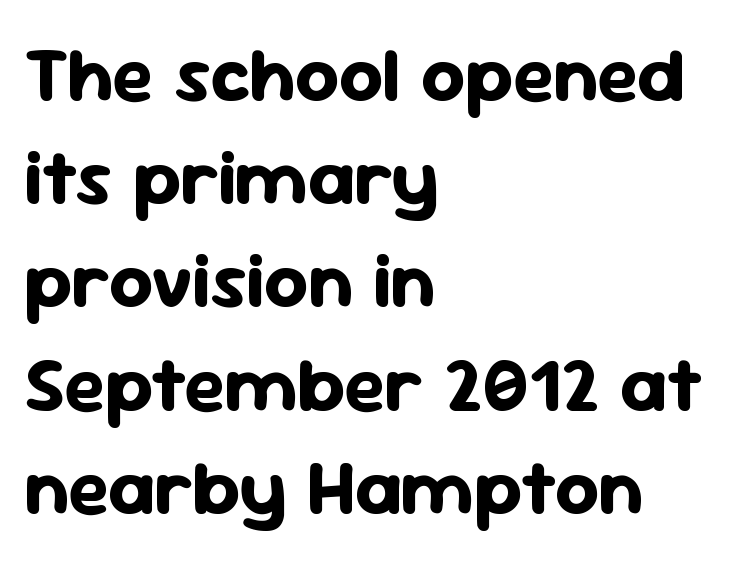
Q: Is the text bold? A: Yes.
Q: Is the text italic (slanted)? A: No, it is upright.
Q: Is the typeface a serif or a sans-serif typeface? A: Sans-serif.
Q: Is the text underlined? A: No.
Q: How is the paragraph aligned? A: Left-aligned.
Q: Is the spacing between letters normal or unusually wide? A: Normal.
Q: Is the spacing between lines tight, normal or loose? A: Normal.
Q: Width (condensed, normal, or wide)? A: Normal.
Q: Stroke contrast? A: Low.
Q: x-height? A: Medium.
Q: Monospaced? A: No.
